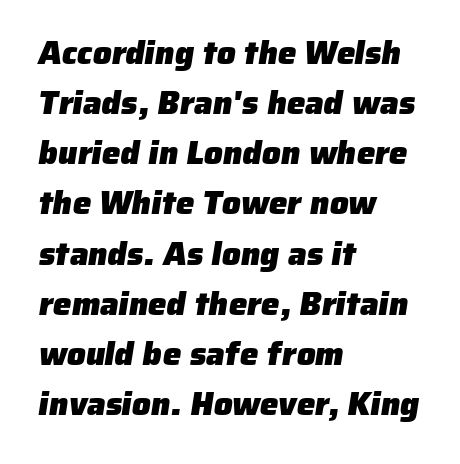
Q: Is the text bold? A: Yes.
Q: Is the typeface a serif or a sans-serif typeface? A: Sans-serif.
Q: Is the text underlined? A: No.
Q: How is the paragraph aligned? A: Left-aligned.
Q: Is the spacing between letters normal or unusually wide? A: Normal.
Q: Is the spacing between lines tight, normal or loose? A: Normal.
Q: Width (condensed, normal, or wide)? A: Normal.
Q: Stroke contrast? A: Low.
Q: x-height? A: Medium.
Q: Monospaced? A: No.
